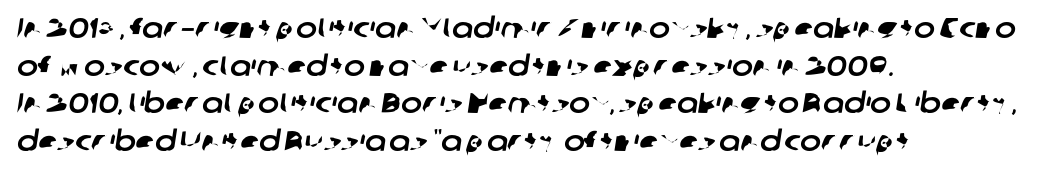
{"serif": "no", "width": "normal", "stroke_contrast": "low", "x_height": "medium", "monospaced": "no", "underline": "no", "align": "left", "line_spacing": "normal", "line_spacing_ratio": 1.34, "letter_spacing": "normal", "letter_spacing_em": 0.0, "glyph_px": 28}
